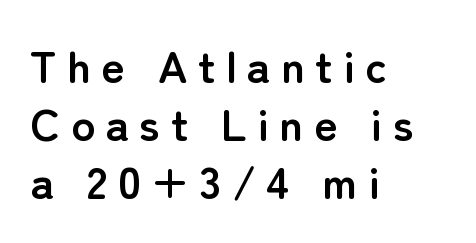
The paragraph has a hard left edge and a soft right edge. This rendering widens character spacing well past its baseline value. The glyphs are unaccompanied by any horizontal stroke below them. Posture: straight, roman, zero tilt. Character widths vary here, with narrow letters taking less room than wide ones. Each letter's strokes conclude bluntly, with no projecting serifs.
